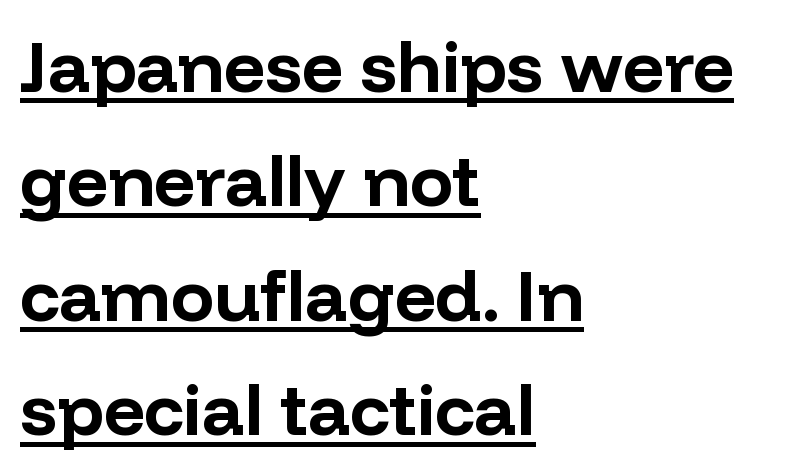
Q: Is the text bold? A: Yes.
Q: Is the text italic (slanted)? A: No, it is upright.
Q: Is the typeface a serif or a sans-serif typeface? A: Sans-serif.
Q: Is the text underlined? A: Yes.
Q: How is the paragraph aligned? A: Left-aligned.
Q: Is the spacing between letters normal or unusually wide? A: Normal.
Q: Is the spacing between lines tight, normal or loose? A: Normal.
Q: Width (condensed, normal, or wide)? A: Normal.
Q: Stroke contrast? A: Low.
Q: x-height? A: Medium.
Q: Monospaced? A: No.
